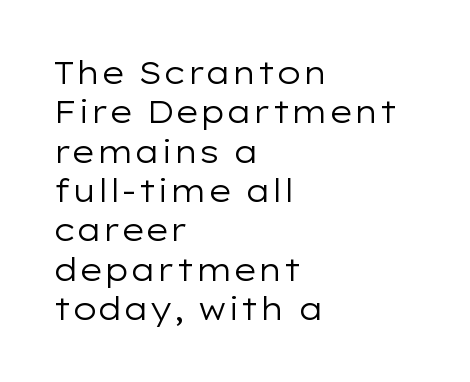
The image shows 31 px regular-weight, wide sans-serif type, upright; set left-aligned, normal line spacing (1.27x), normal letter spacing, not underlined; low stroke contrast and a medium x-height.
